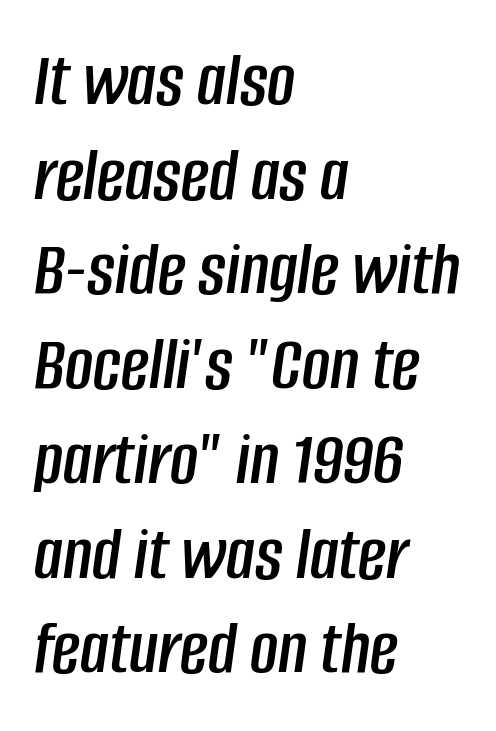
The paragraph has a hard left edge and a soft right edge. Spacing verdict: proportional, widths tailored to each character. Would a proofreader flag this as italicized? Yes. The foot of each line stays bare and open. Standard letterfit; no display-style spreading of the glyphs.
